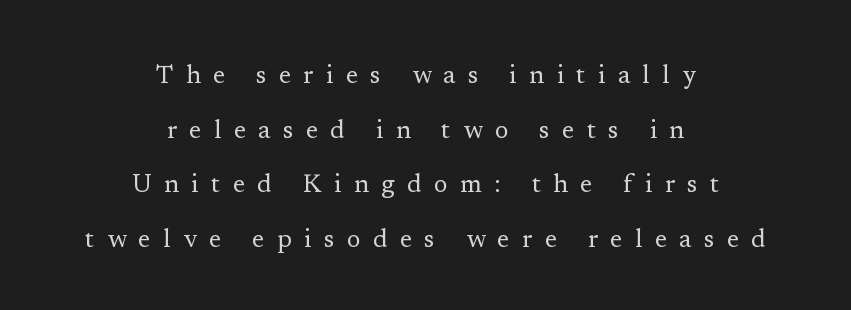
{"italic": "no", "bold": "no", "underline": "no", "align": "center", "line_spacing": "loose", "line_spacing_ratio": 2.19, "letter_spacing": "wide", "letter_spacing_em": 0.5, "glyph_px": 25}
